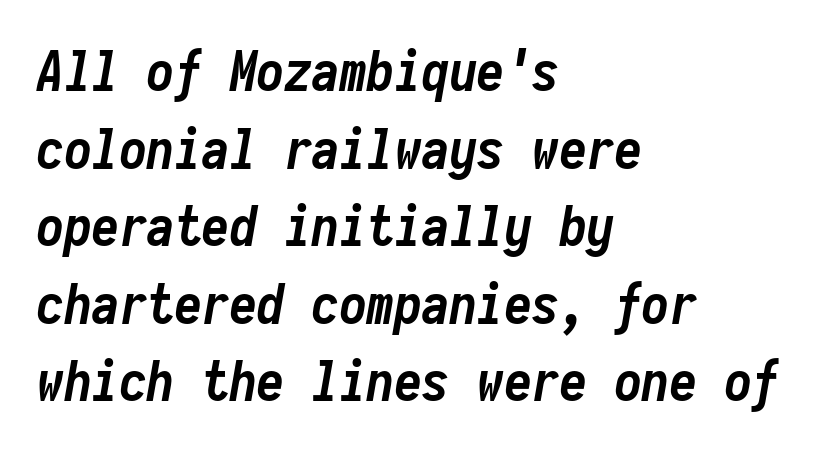
Q: Is the text bold? A: Yes.
Q: Is the text italic (slanted)? A: Yes, it leans right by about 10 degrees.
Q: Is the text underlined? A: No.
Q: How is the paragraph aligned? A: Left-aligned.
Q: Is the spacing between letters normal or unusually wide? A: Normal.
Q: Is the spacing between lines tight, normal or loose? A: Normal.
Q: Width (condensed, normal, or wide)? A: Condensed.
Q: Stroke contrast? A: Low.
Q: x-height? A: Medium.
Q: Monospaced? A: Yes.
